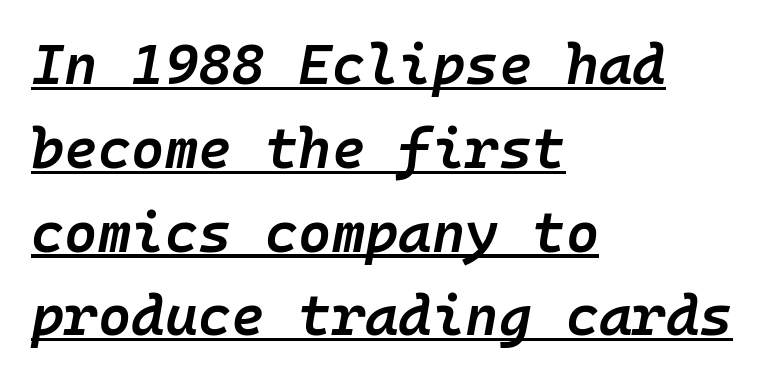
The image shows 57 px semibold type, italic (leaning right), monospaced; set left-aligned, normal line spacing (1.47x), normal letter spacing, underlined; low stroke contrast and a medium x-height.
